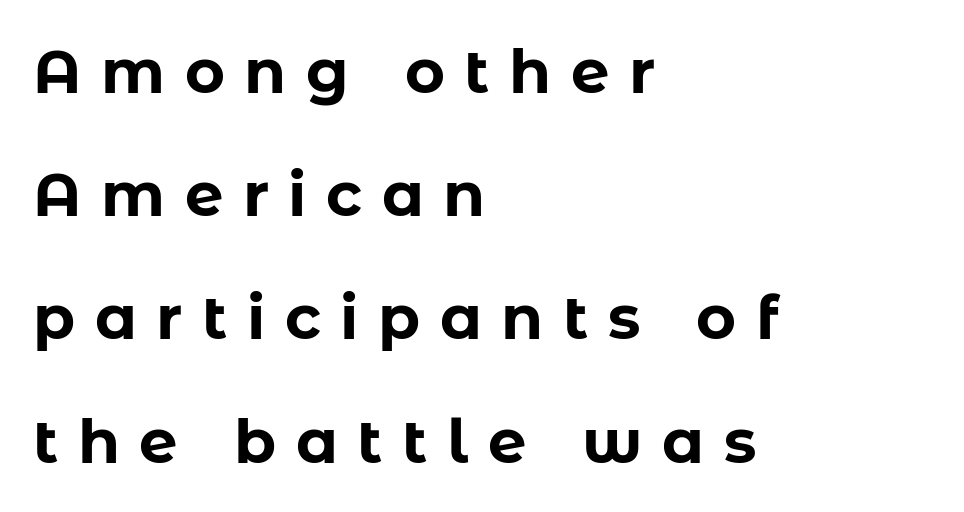
Q: Is the text bold? A: Yes.
Q: Is the text italic (slanted)? A: No, it is upright.
Q: Is the typeface a serif or a sans-serif typeface? A: Sans-serif.
Q: Is the text underlined? A: No.
Q: How is the paragraph aligned? A: Left-aligned.
Q: Is the spacing between letters normal or unusually wide? A: Unusually wide.
Q: Is the spacing between lines tight, normal or loose? A: Loose.
Q: Width (condensed, normal, or wide)? A: Normal.
Q: Stroke contrast? A: Low.
Q: x-height? A: Medium.
Q: Monospaced? A: No.
